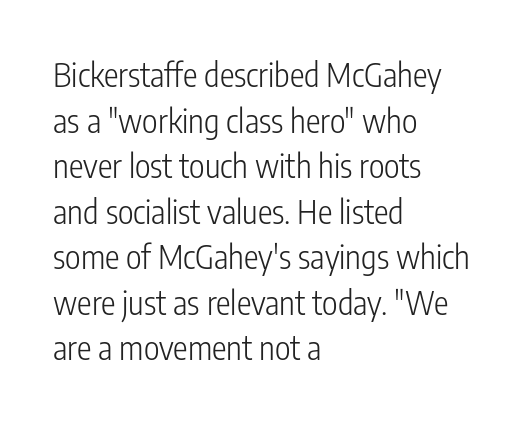
The image shows 33 px light, condensed sans-serif type, upright; set left-aligned, normal line spacing (1.38x), normal letter spacing, not underlined; low stroke contrast and a medium x-height.
